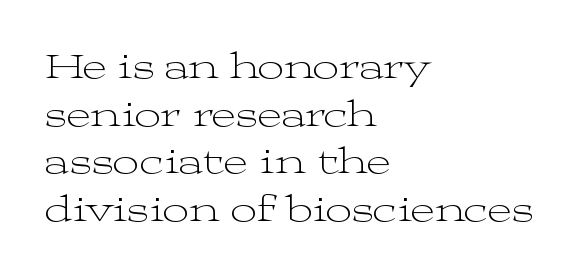
{"serif": "yes", "italic": "no", "bold": "no", "weight": "light", "width": "wide", "stroke_contrast": "medium", "x_height": "medium", "monospaced": "no", "underline": "no", "align": "left", "line_spacing": "normal", "line_spacing_ratio": 1.29, "letter_spacing": "normal", "letter_spacing_em": 0.0, "glyph_px": 37}
